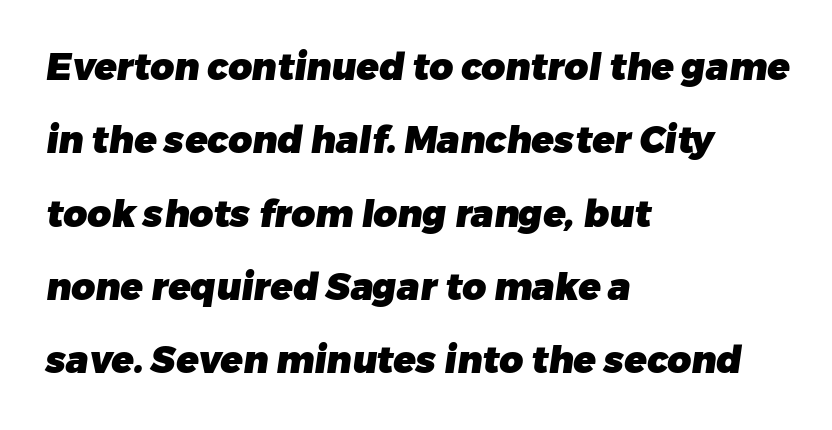
{"serif": "no", "bold": "yes", "weight": "heavy", "width": "normal", "stroke_contrast": "low", "x_height": "medium", "monospaced": "no", "underline": "no", "align": "left", "line_spacing": "loose", "line_spacing_ratio": 1.98, "letter_spacing": "normal", "letter_spacing_em": 0.0, "glyph_px": 37}
